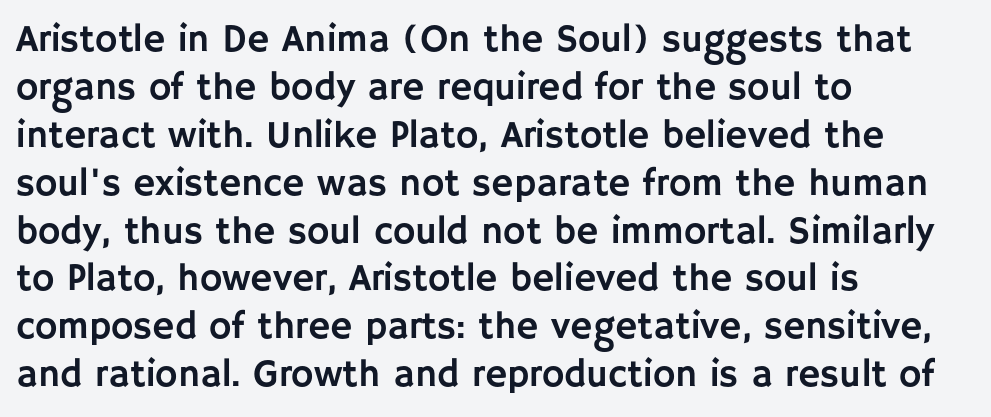
The face used here is proportionally spaced, like ordinary book or web type. Type style note: lacks serifs. A normal amount of white space separates one row of letters from the next. The typesetter chose a ragged-right arrangement here. Words appear dense and cohesive because spacing is normal. A typesetter would mark this as roman, not italic.
